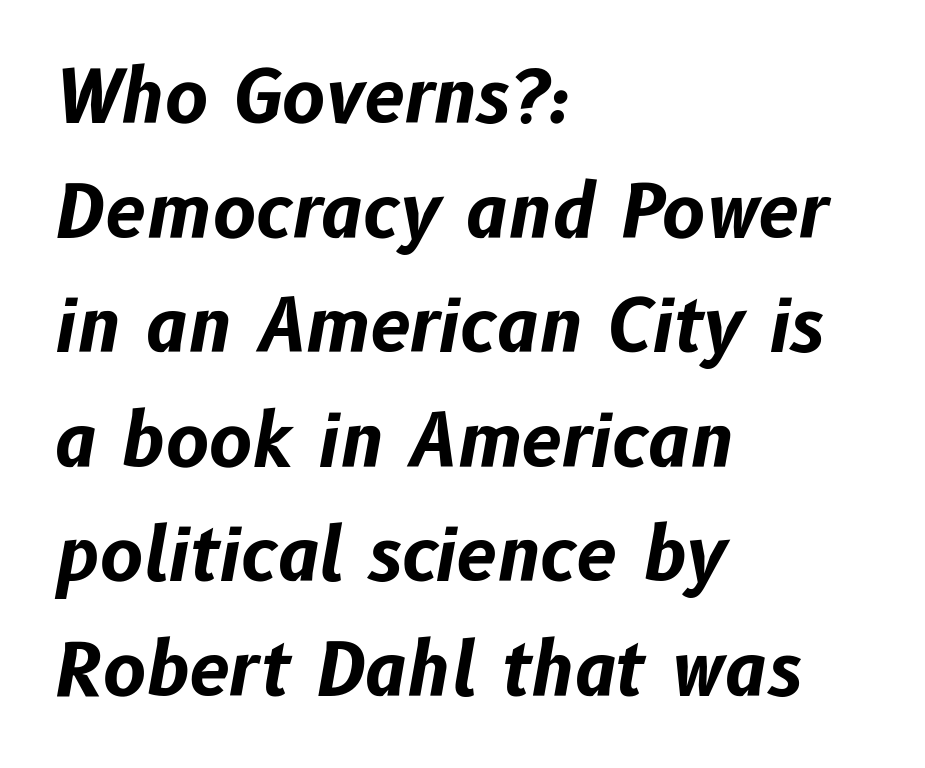
Q: Is the text bold? A: Yes.
Q: Is the text italic (slanted)? A: Yes, it leans right by about 10 degrees.
Q: Is the text underlined? A: No.
Q: How is the paragraph aligned? A: Left-aligned.
Q: Is the spacing between letters normal or unusually wide? A: Normal.
Q: Is the spacing between lines tight, normal or loose? A: Normal.
Q: Width (condensed, normal, or wide)? A: Normal.
Q: Stroke contrast? A: Low.
Q: x-height? A: Medium.
Q: Monospaced? A: No.
